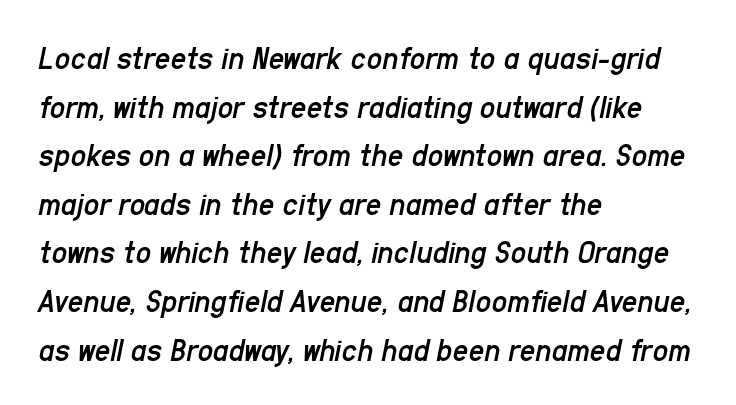
Tall strokes in this sample are angled rather than plumb. Descenders hang freely into open space. This reads as an unemphasized weight, regular at the heaviest. What stands out about the letter spacing? Nothing — it is the standard amount. This sample has the flowing, uneven cadence of proportional lettering.
